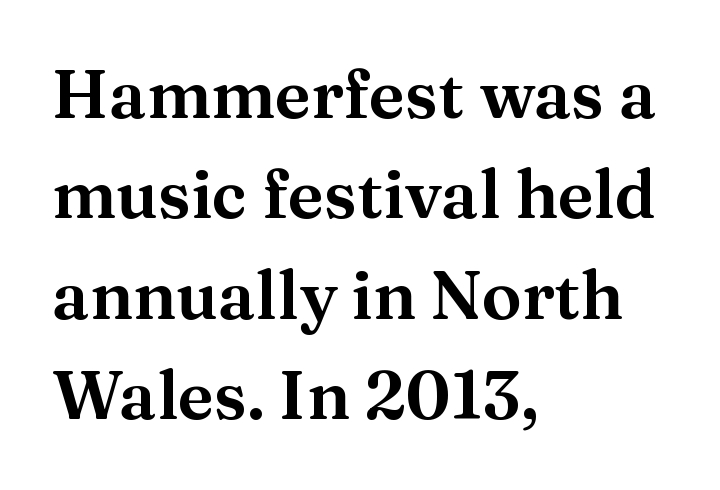
When letters stand straight like this, we call the style roman or upright. The rendering keeps characters at their native spacing. The text block is weighted toward the left margin, trailing off unevenly rightward. Clear beneath every line of the passage. The rendering uses natural spacing where letterforms have individual widths.
